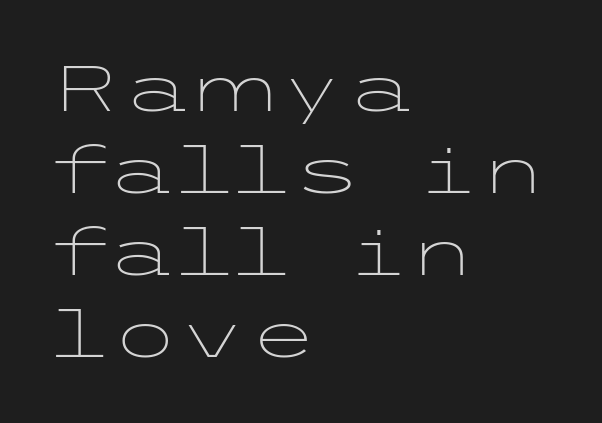
All the whitespace from short lines collects on the right. Descenders are the only things crossing below the line. Every character sits straight up, as roman type does. Serifs: no, the terminals of the letterforms are clean. Inter-character spacing is left at the font's built-in metrics.
